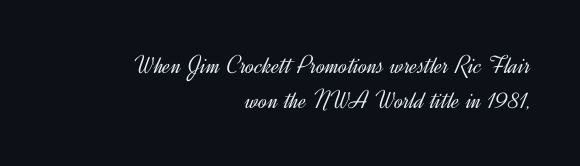
Q: Is the text bold? A: No.
Q: Is the text italic (slanted)? A: Yes.
Q: Is the text underlined? A: No.
Q: How is the paragraph aligned? A: Right-aligned.
Q: Is the spacing between letters normal or unusually wide? A: Normal.
Q: Is the spacing between lines tight, normal or loose? A: Normal.
